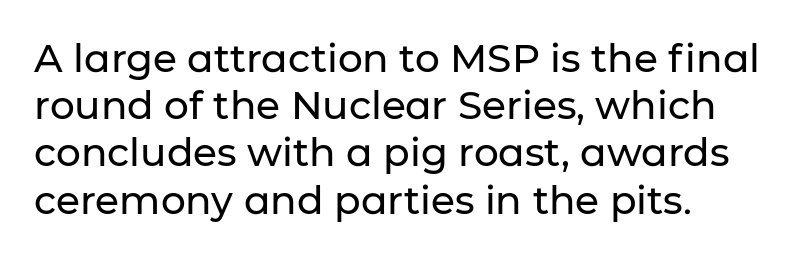
Q: Is the text italic (slanted)? A: No, it is upright.
Q: Is the typeface a serif or a sans-serif typeface? A: Sans-serif.
Q: Is the text underlined? A: No.
Q: How is the paragraph aligned? A: Left-aligned.
Q: Is the spacing between letters normal or unusually wide? A: Normal.
Q: Width (condensed, normal, or wide)? A: Normal.
Q: Stroke contrast? A: Low.
Q: x-height? A: Medium.
Q: Monospaced? A: No.
